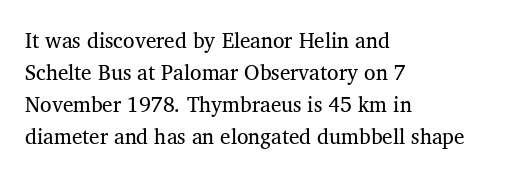
Counters stay open thanks to moderate or lighter strokes. Line spacing here is normal. Letters rest on an invisible, unmarked baseline. Tracking value appears to be zero — textbook default spacing. These lines are set flush left with a ragged right edge.
